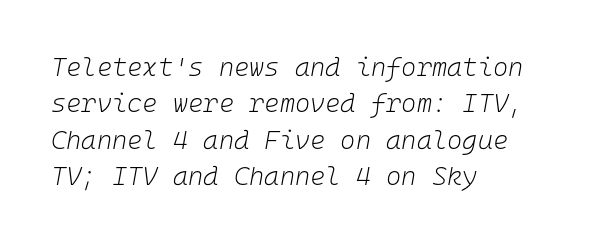
{"italic": "yes", "lean": "right", "slant_degrees": 10, "bold": "no", "underline": "no", "align": "left", "line_spacing": "normal", "line_spacing_ratio": 1.4, "letter_spacing": "normal", "letter_spacing_em": 0.0, "glyph_px": 26}
